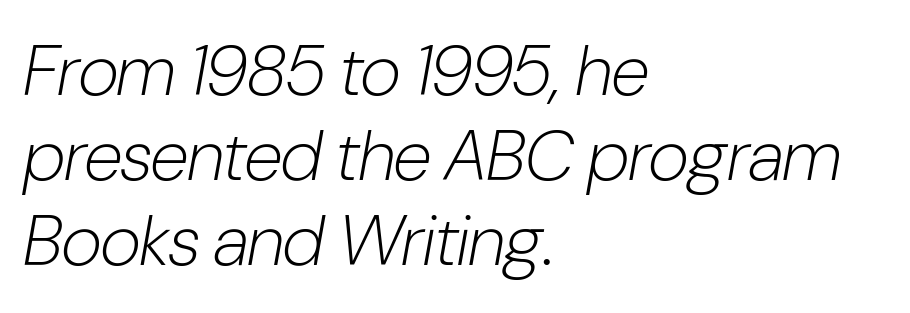
Character widths vary here, with narrow letters taking less room than wide ones. The font sits on the lighter half of the weight spectrum, regular included. Alignment: flush left. Every character sits at an angle, as italics do. A clean baseline with only descenders dipping below it. Tracking here is standard; glyphs follow each other at the usual distance.
